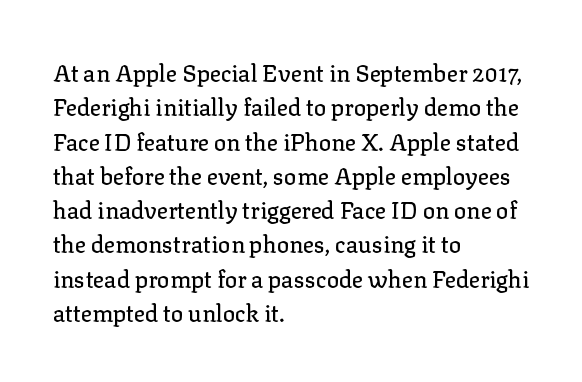
{"italic": "no", "underline": "no", "align": "left", "line_spacing": "normal", "line_spacing_ratio": 1.49, "letter_spacing": "normal", "letter_spacing_em": 0.0, "glyph_px": 23}
